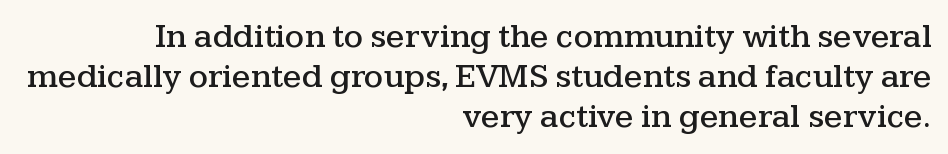
Q: Is the text italic (slanted)? A: No, it is upright.
Q: Is the typeface a serif or a sans-serif typeface? A: Serif.
Q: Is the text underlined? A: No.
Q: How is the paragraph aligned? A: Right-aligned.
Q: Is the spacing between letters normal or unusually wide? A: Normal.
Q: Width (condensed, normal, or wide)? A: Wide.
Q: Stroke contrast? A: Medium.
Q: x-height? A: Medium.
Q: Monospaced? A: No.
